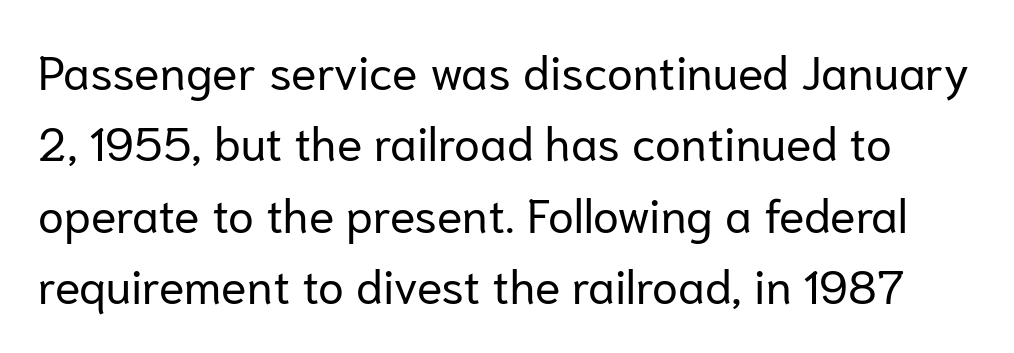
Each letter's strokes conclude bluntly, with no projecting serifs. The passage shown has conventional tracking throughout. A quiet, ordinary-to-light weight characterises the typeface. Note the varied advance widths — an 'i' is clearly narrower than an 'm'. Leading matches the norm, producing a regular column. Characters remain perfectly vertical along every line.
